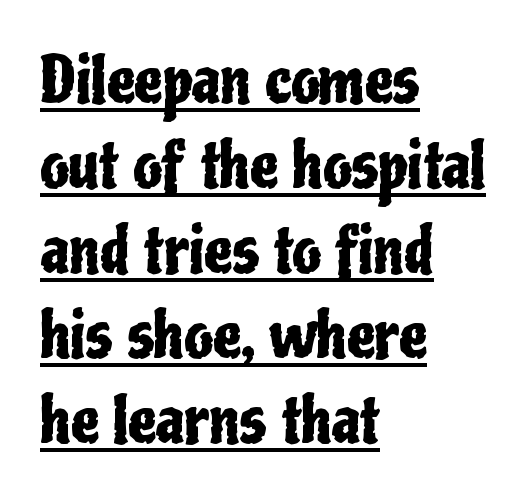
{"serif": "no", "italic": "no", "width": "condensed", "stroke_contrast": "low", "x_height": "medium", "monospaced": "no", "underline": "yes", "align": "left", "line_spacing": "normal", "line_spacing_ratio": 1.35, "letter_spacing": "normal", "letter_spacing_em": 0.0, "glyph_px": 63}
